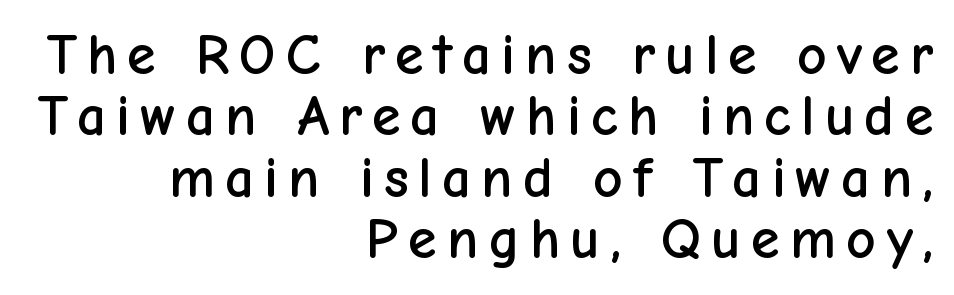
Q: Is the text italic (slanted)? A: No, it is upright.
Q: Is the typeface a serif or a sans-serif typeface? A: Sans-serif.
Q: Is the text underlined? A: No.
Q: How is the paragraph aligned? A: Right-aligned.
Q: Is the spacing between lines tight, normal or loose? A: Tight.
Q: Width (condensed, normal, or wide)? A: Normal.
Q: Stroke contrast? A: Low.
Q: x-height? A: Medium.
Q: Monospaced? A: No.
